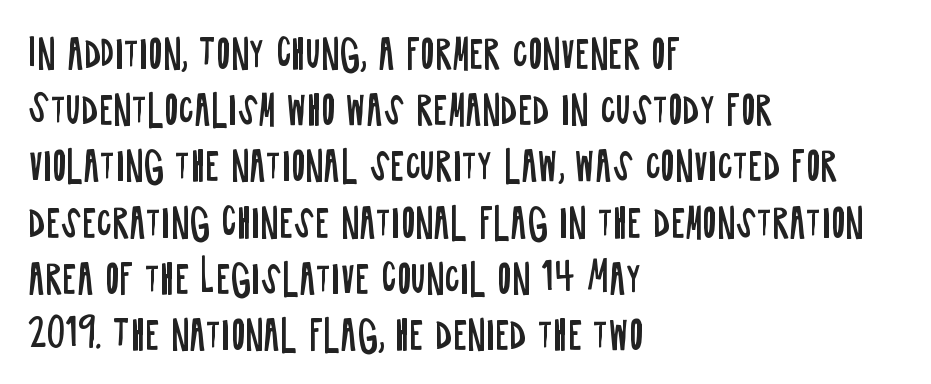
Letterform terminals end flat and unadorned throughout the passage. How are the letters spaced? Ordinarily, with no added tracking. Each letter keeps its own natural width here, so spacing adapts to shape. Each row of text sits above clean, open space. No chunkiness to these letters — they're not bold. Does the lettering tilt? It doesn't — this is upright.
